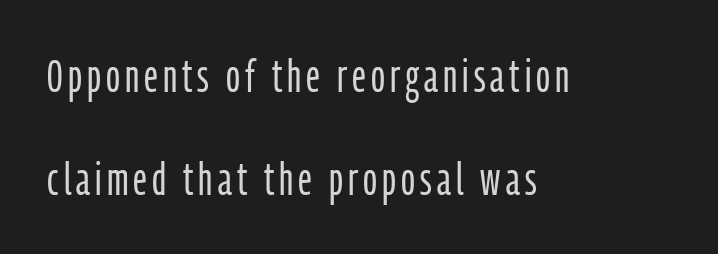
The image shows 46 px light, condensed sans-serif type, upright; set left-aligned, loose line spacing (2.25x), not underlined; low stroke contrast and a medium x-height.
